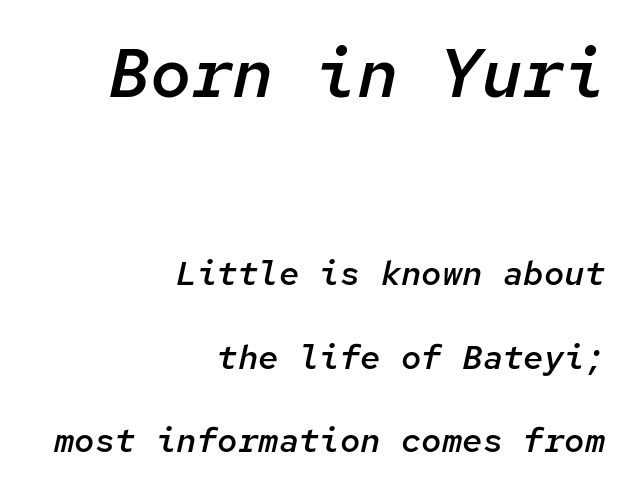
The image shows 69 px semibold type, italic (leaning right), monospaced; set right-aligned, loose line spacing (2.45x), normal letter spacing, not underlined; the first (top) block is 2.03x larger; low stroke contrast and a medium x-height.
